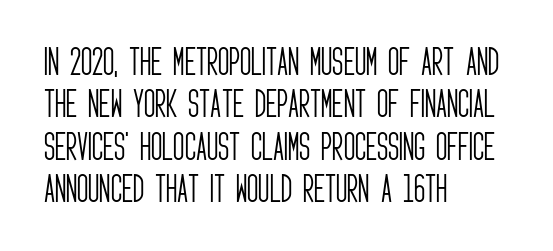
Q: Is the text bold? A: No.
Q: Is the text italic (slanted)? A: No, it is upright.
Q: Is the typeface a serif or a sans-serif typeface? A: Sans-serif.
Q: Is the text underlined? A: No.
Q: How is the paragraph aligned? A: Left-aligned.
Q: Is the spacing between letters normal or unusually wide? A: Normal.
Q: Is the spacing between lines tight, normal or loose? A: Normal.
Q: Width (condensed, normal, or wide)? A: Condensed.
Q: Stroke contrast? A: Low.
Q: x-height? A: Large.
Q: Monospaced? A: No.
